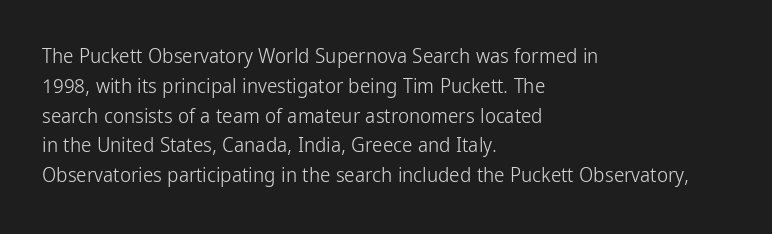
Q: Is the text bold? A: No.
Q: Is the text italic (slanted)? A: No, it is upright.
Q: Is the text underlined? A: No.
Q: How is the paragraph aligned? A: Left-aligned.
Q: Is the spacing between letters normal or unusually wide? A: Normal.
Q: Is the spacing between lines tight, normal or loose? A: Normal.
